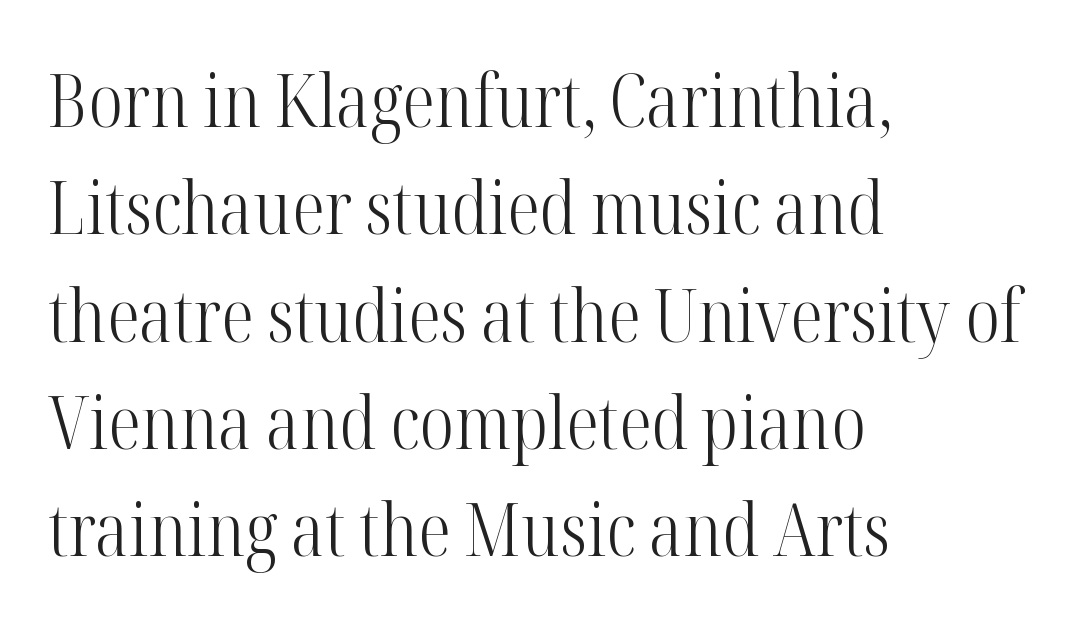
No extra tracking has been applied to these lines. Weight: regular or lighter. The letters stand straight up with perfectly vertical stems. Is this a fixed-width face? No — the glyphs have proportional, varying widths. I'd call this a serif setting — the letters wear small feet. Leftover space on each line is placed entirely after the last word.
